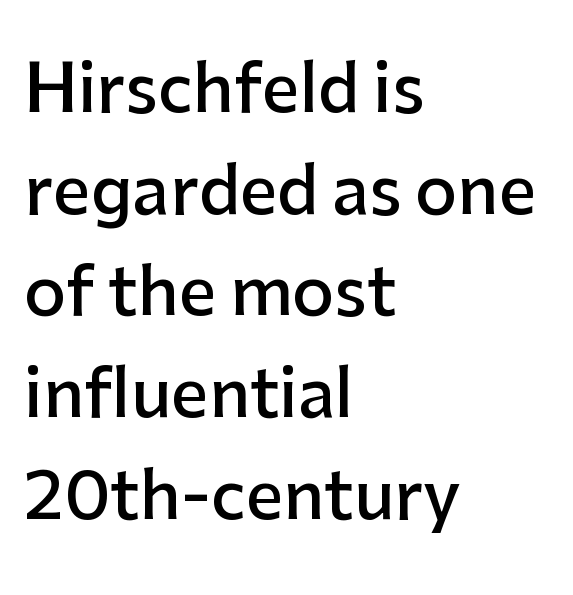
Q: Is the text bold? A: Semi-bold.
Q: Is the text italic (slanted)? A: No, it is upright.
Q: Is the typeface a serif or a sans-serif typeface? A: Sans-serif.
Q: Is the text underlined? A: No.
Q: How is the paragraph aligned? A: Left-aligned.
Q: Is the spacing between letters normal or unusually wide? A: Normal.
Q: Is the spacing between lines tight, normal or loose? A: Normal.
Q: Width (condensed, normal, or wide)? A: Normal.
Q: Stroke contrast? A: Low.
Q: x-height? A: Medium.
Q: Monospaced? A: No.
